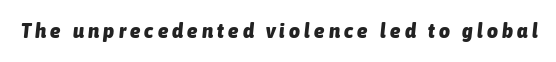
{"italic": "yes", "lean": "right", "slant_degrees": 6, "bold": "yes", "underline": "no", "letter_spacing": "wide", "letter_spacing_em": 0.2, "glyph_px": 21}
